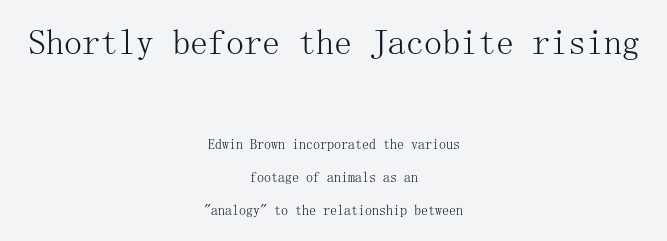
Q: Is the text bold? A: No.
Q: Is the text italic (slanted)? A: No, it is upright.
Q: Is the typeface a serif or a sans-serif typeface? A: Serif.
Q: Is the text underlined? A: No.
Q: How is the paragraph aligned? A: Centered.
Q: Is the spacing between letters normal or unusually wide? A: Normal.
Q: Is the spacing between lines tight, normal or loose? A: Loose.
Q: Which block of text is set in a larger size, the first (top) or the second (bottom)? A: The first (top) one.
Q: Width (condensed, normal, or wide)? A: Normal.
Q: Stroke contrast? A: Medium.
Q: x-height? A: Medium.
